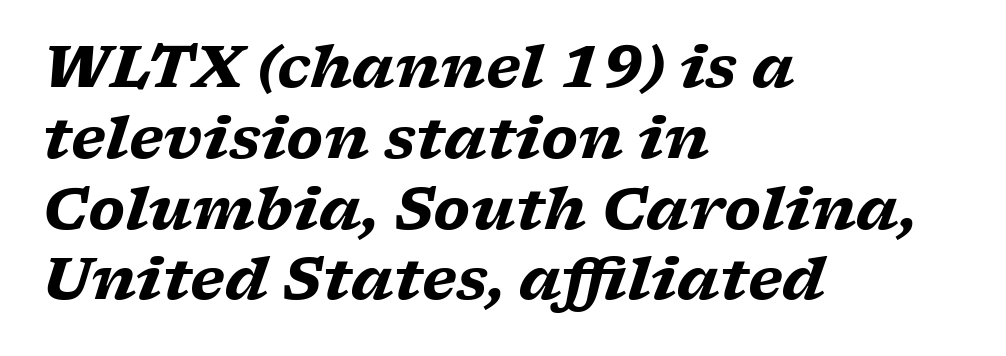
Observe the ordinary spacing: letters are neighbours, not strangers. Weight check: bold — yes, fully. The paragraph has a hard left edge and a soft right edge. Just letters on the line, the space beneath them empty. Quick note: italic.
